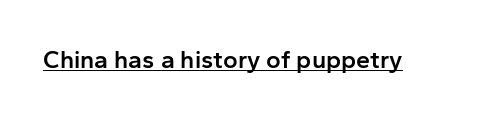
Q: Is the text bold? A: Semi-bold.
Q: Is the text italic (slanted)? A: No, it is upright.
Q: Is the text underlined? A: Yes.
Q: Is the spacing between letters normal or unusually wide? A: Normal.
